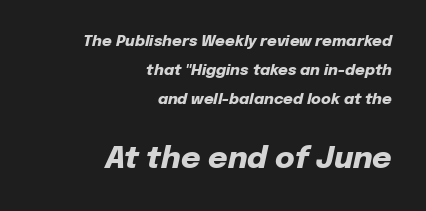
The tracking reads as untouched default to a designer's eye. If you drew a ruler down the right edge, every line would touch it. Scale increases going downward across the two blocks. The string is rendered with underlining switched off.
